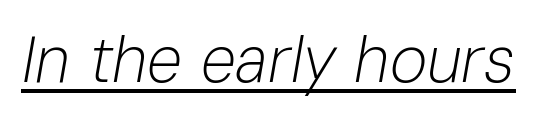
Characters are canted at an angle relative to the baseline's perpendicular. Each word holds together tightly as a unit, with standard inter-letter gaps. A quiet, ordinary-to-light weight characterises the typeface. These lines are rendered in a variable-pitch font.
